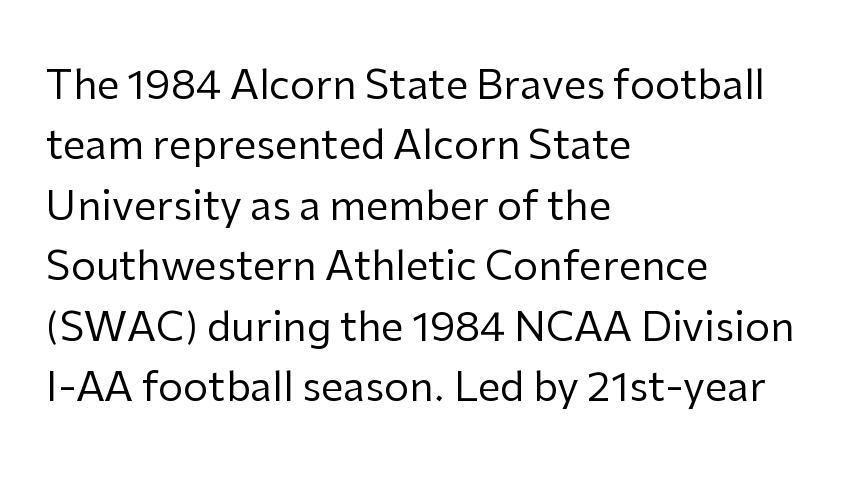
Q: Is the text bold? A: No.
Q: Is the text italic (slanted)? A: No, it is upright.
Q: Is the typeface a serif or a sans-serif typeface? A: Sans-serif.
Q: Is the text underlined? A: No.
Q: How is the paragraph aligned? A: Left-aligned.
Q: Is the spacing between letters normal or unusually wide? A: Normal.
Q: Is the spacing between lines tight, normal or loose? A: Normal.
Q: Width (condensed, normal, or wide)? A: Normal.
Q: Stroke contrast? A: Low.
Q: x-height? A: Medium.
Q: Monospaced? A: No.
